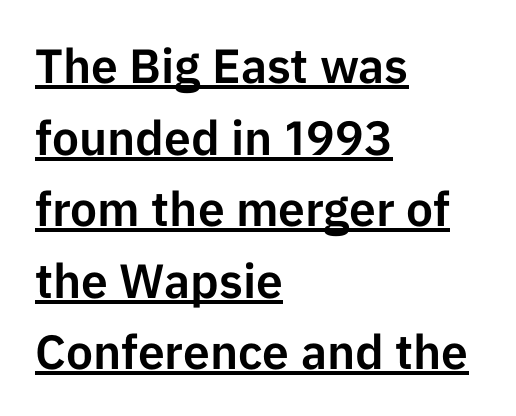
Q: Is the text italic (slanted)? A: No, it is upright.
Q: Is the typeface a serif or a sans-serif typeface? A: Sans-serif.
Q: Is the text underlined? A: Yes.
Q: How is the paragraph aligned? A: Left-aligned.
Q: Is the spacing between letters normal or unusually wide? A: Normal.
Q: Is the spacing between lines tight, normal or loose? A: Normal.
Q: Width (condensed, normal, or wide)? A: Normal.
Q: Stroke contrast? A: Low.
Q: x-height? A: Medium.
Q: Monospaced? A: No.
